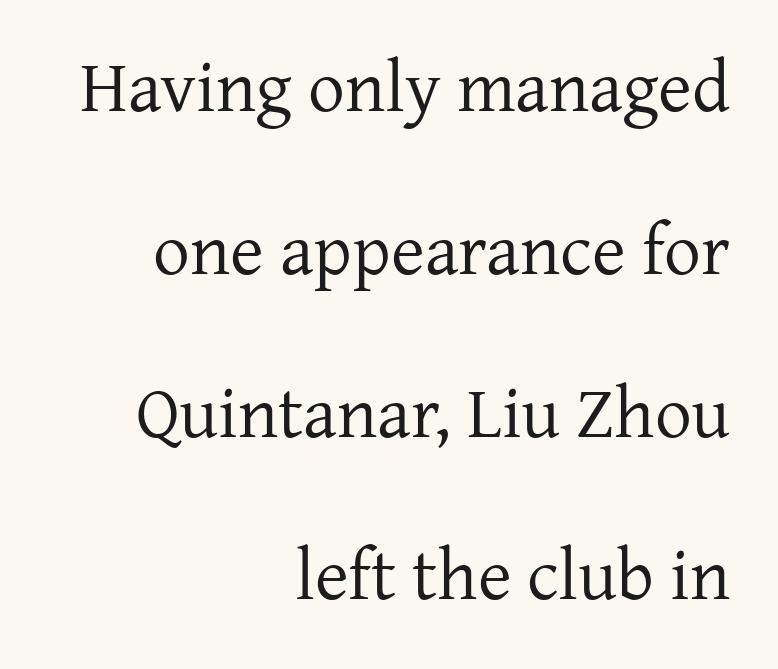
If you drew a ruler down the right edge, every line would touch it. Style check: upright. The passage shown stacks its lines with a broad gap. The string is rendered with underlining switched off. The designer went with a serif here, giving each stem small feet.
